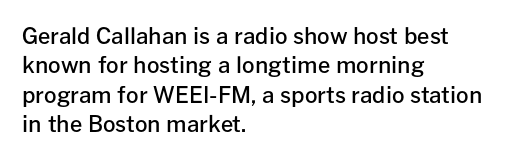
Q: Is the text bold? A: Semi-bold.
Q: Is the text italic (slanted)? A: No, it is upright.
Q: Is the text underlined? A: No.
Q: How is the paragraph aligned? A: Left-aligned.
Q: Is the spacing between letters normal or unusually wide? A: Normal.
Q: Is the spacing between lines tight, normal or loose? A: Normal.
